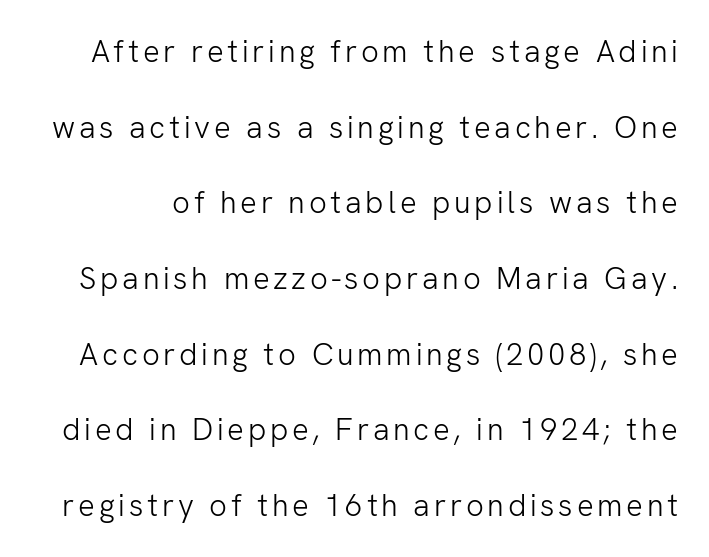
The image shows 31 px light sans-serif type, upright; set loose line spacing (2.44x), not underlined; low stroke contrast and a medium x-height.
